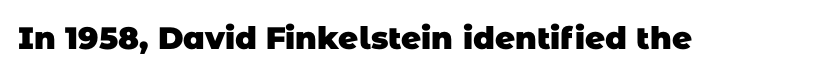
The image shows 31 px heavy sans-serif type; set normal letter spacing, not underlined; low stroke contrast and a large x-height.
